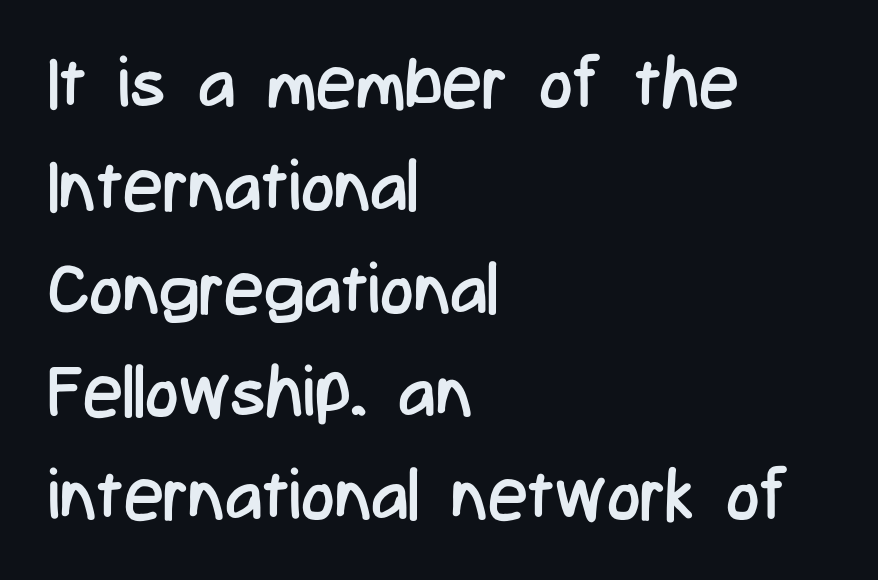
The text block is weighted toward the left margin, trailing off unevenly rightward. Letter spacing: default. Type without underlining. Notice how descenders clear the ascenders below comfortably — that's standard leading. Grotesque or geometric, the face here clearly has no serifs. Unlike italic type, these characters show no tilt at all.
